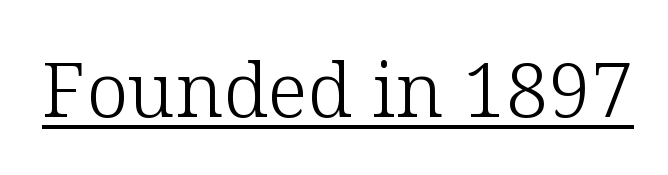
{"serif": "yes", "italic": "no", "bold": "no", "weight": "light", "width": "normal", "stroke_contrast": "low", "x_height": "medium", "monospaced": "no", "underline": "yes", "letter_spacing": "normal", "letter_spacing_em": 0.0, "glyph_px": 76}
